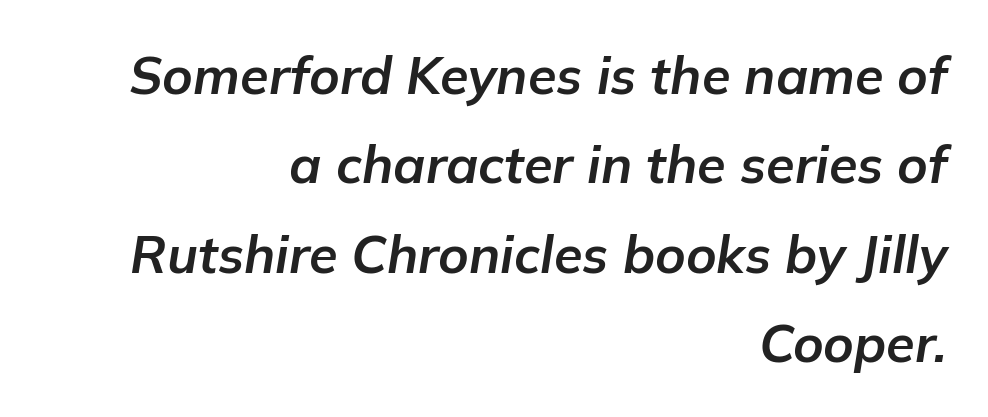
Q: Is the text bold? A: Yes.
Q: Is the text italic (slanted)? A: Yes, it leans right by about 9 degrees.
Q: Is the text underlined? A: No.
Q: How is the paragraph aligned? A: Right-aligned.
Q: Is the spacing between letters normal or unusually wide? A: Normal.
Q: Width (condensed, normal, or wide)? A: Normal.
Q: Stroke contrast? A: Low.
Q: x-height? A: Medium.
Q: Monospaced? A: No.
